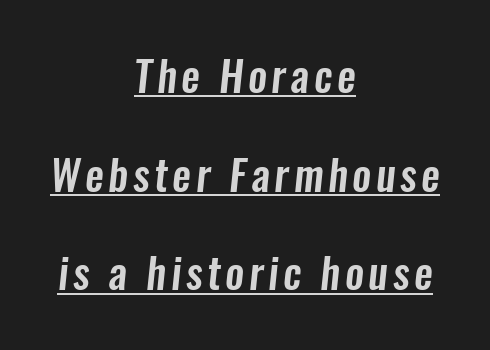
Glance below the letters and you will spot a drawn line. The line-height multiplier appears high, well above default. A typesetter would label this face a sans. This sample has the flowing, uneven cadence of proportional lettering.
